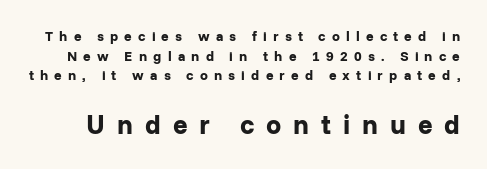
The image shows 27 px bold type, upright; set normal line spacing (1.4x), unusually wide letter spacing (+0.44 em), not underlined; the second (bottom) block is 1.93x larger.
